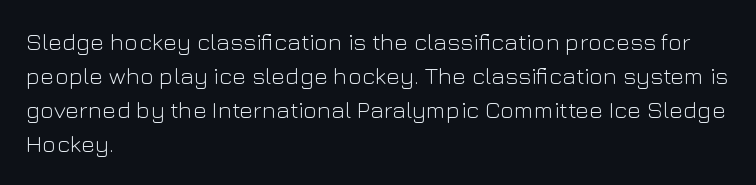
Just letters on the line, the space beneath them empty. The lines sit at an ordinary, default distance from one another. Reading down the block, your eye returns to a fixed left position each line. Think standard paragraph weight, or any step lighter than that.
